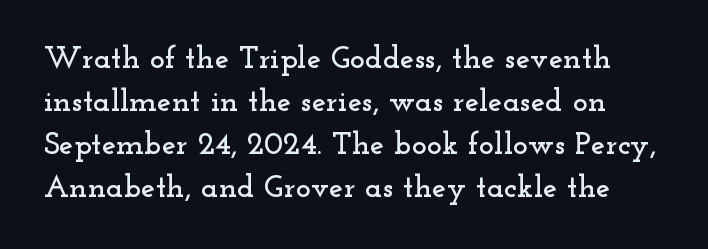
The image shows 32 px wide serif type, upright; set normal line spacing (1.34x), normal letter spacing, not underlined; low stroke contrast and a small x-height.
